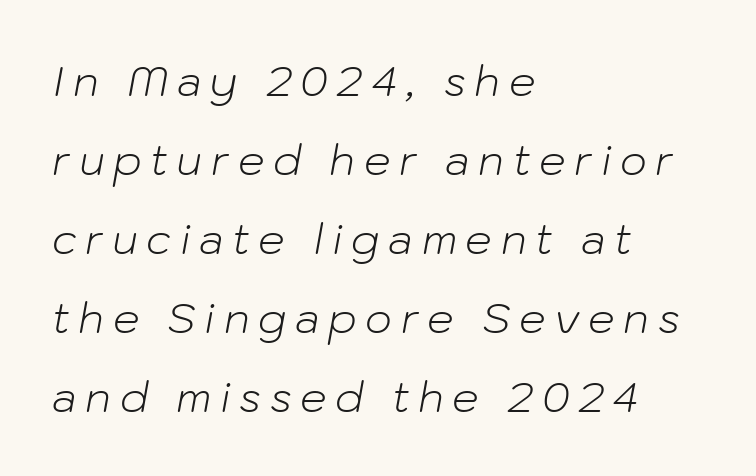
{"italic": "yes", "lean": "right", "slant_degrees": 10, "bold": "no", "weight": "light", "width": "normal", "stroke_contrast": "low", "x_height": "medium", "monospaced": "no", "underline": "no", "align": "left", "line_spacing_ratio": 1.88, "letter_spacing": "wide", "letter_spacing_em": 0.2, "glyph_px": 42}
